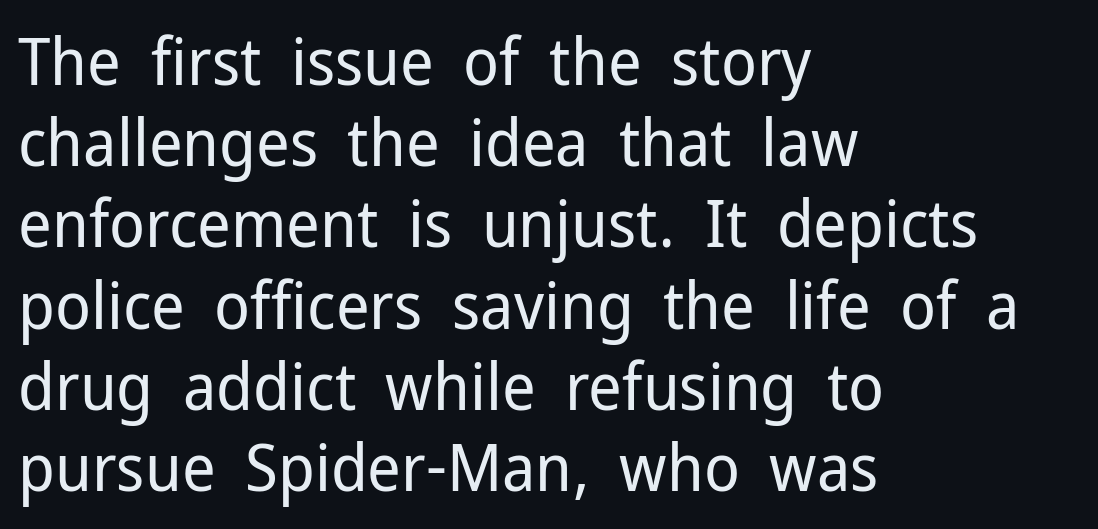
Varying glyph widths throughout — classic text-font behaviour. Descender tails drop into unmarked territory. Letter spacing: default. Ordinary non-slanted type is in use. The face looks like a standard text weight, possibly lighter.
